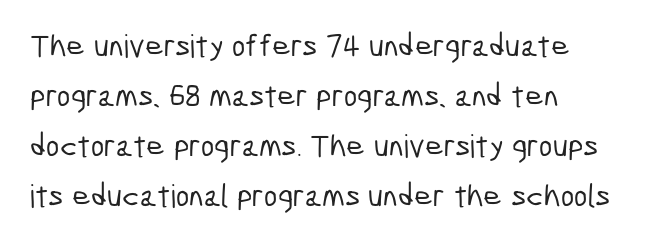
{"serif": "no", "width": "condensed", "stroke_contrast": "low", "x_height": "medium", "monospaced": "no", "underline": "no", "line_spacing": "normal", "line_spacing_ratio": 1.56, "letter_spacing": "normal", "letter_spacing_em": 0.0, "glyph_px": 32}
